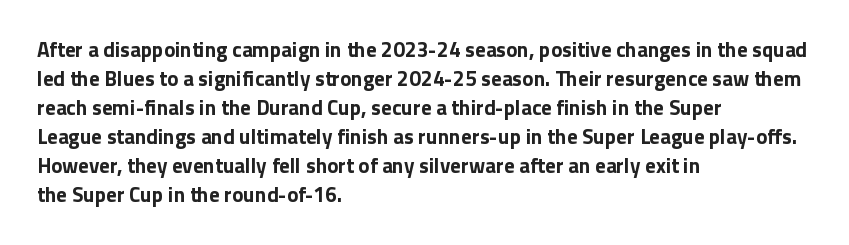
{"italic": "no", "bold": "yes", "underline": "no", "align": "left", "line_spacing": "normal", "line_spacing_ratio": 1.38, "letter_spacing": "normal", "letter_spacing_em": 0.0, "glyph_px": 21}
